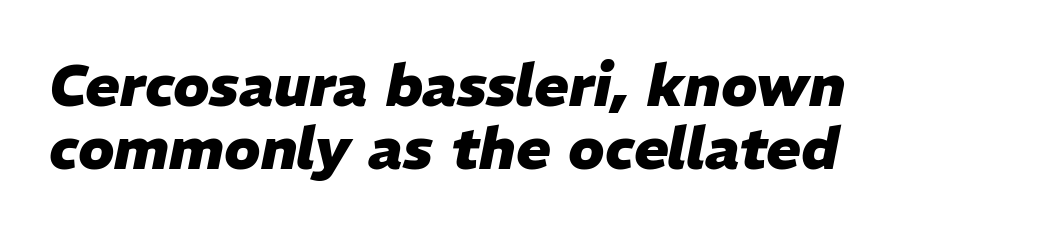
Its strokes are broad and dark, the hallmark of bold type. If you drew a ruler down the left edge, every line would touch it. The words here are not underlined. Compared with ordinary roman type, these characters are visibly tilted.
